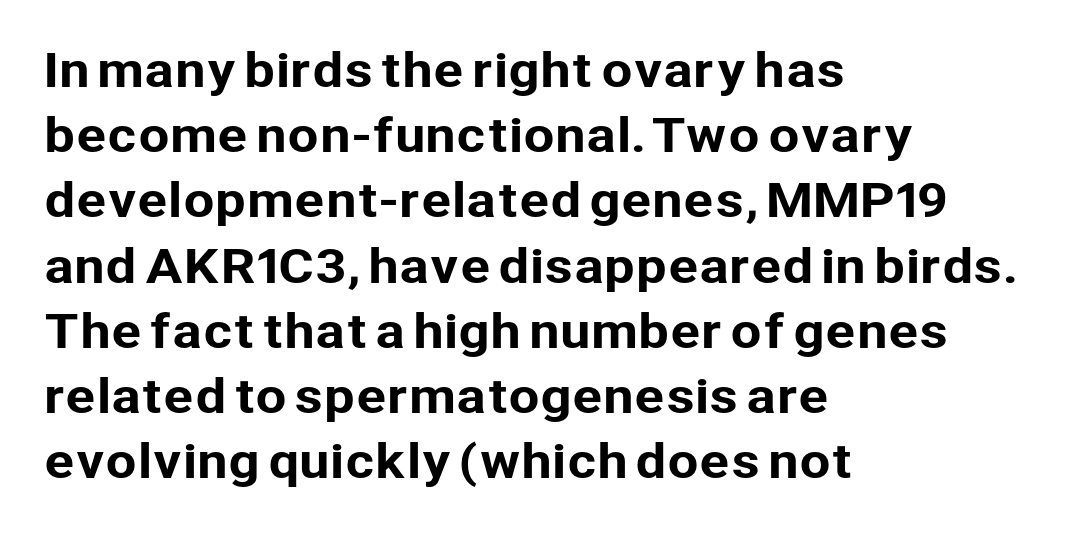
The image shows 45 px sans-serif type, upright; set left-aligned, normal line spacing (1.45x), normal letter spacing, not underlined; low stroke contrast and a medium x-height.
